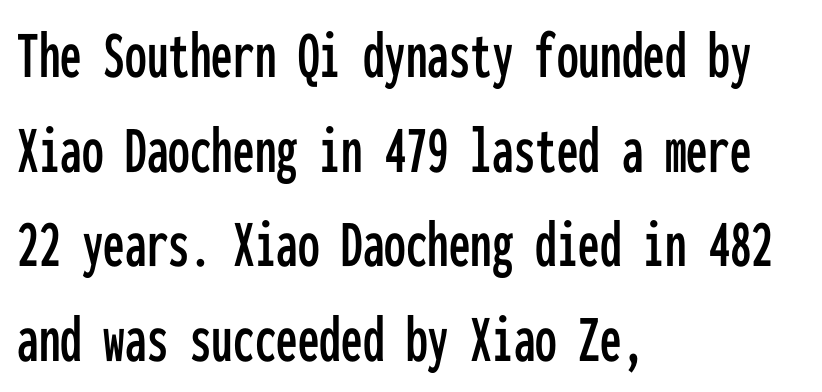
{"serif": "no", "italic": "no", "width": "condensed", "stroke_contrast": "low", "x_height": "medium", "monospaced": "yes", "underline": "no", "align": "left", "line_spacing": "normal", "line_spacing_ratio": 1.37, "letter_spacing": "normal", "letter_spacing_em": 0.0, "glyph_px": 69}
